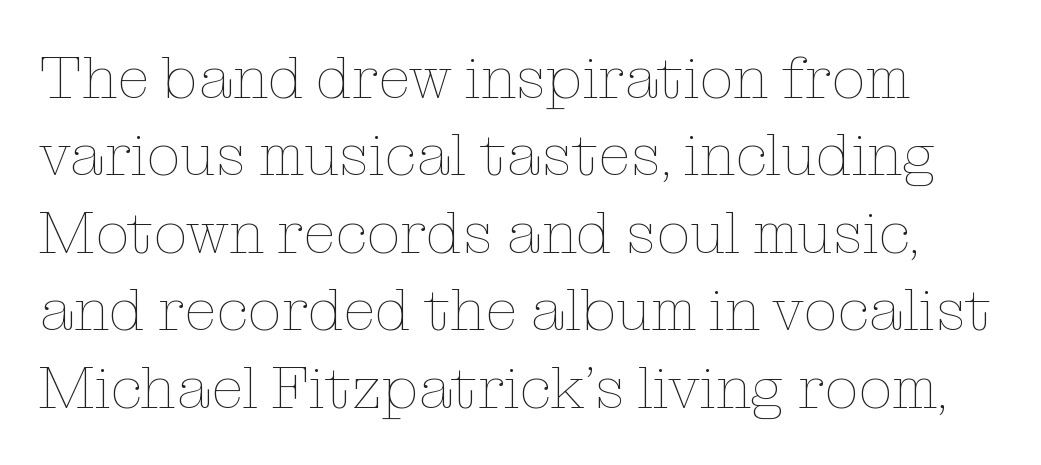
{"italic": "no", "bold": "no", "weight": "thin", "width": "normal", "stroke_contrast": "low", "x_height": "medium", "monospaced": "no", "underline": "no", "line_spacing": "normal", "line_spacing_ratio": 1.29, "letter_spacing": "normal", "letter_spacing_em": 0.0, "glyph_px": 60}
